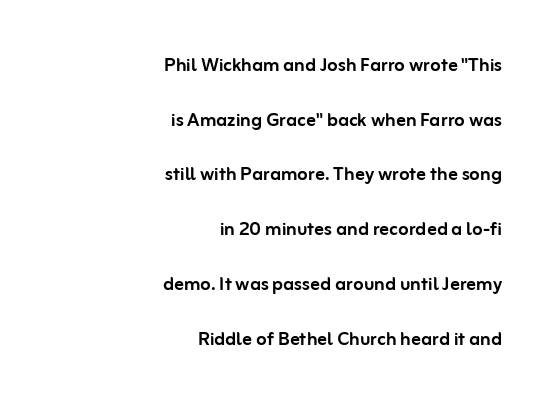
{"italic": "no", "underline": "no", "align": "right", "line_spacing": "loose", "line_spacing_ratio": 2.28, "letter_spacing": "normal", "letter_spacing_em": 0.0, "glyph_px": 24}
